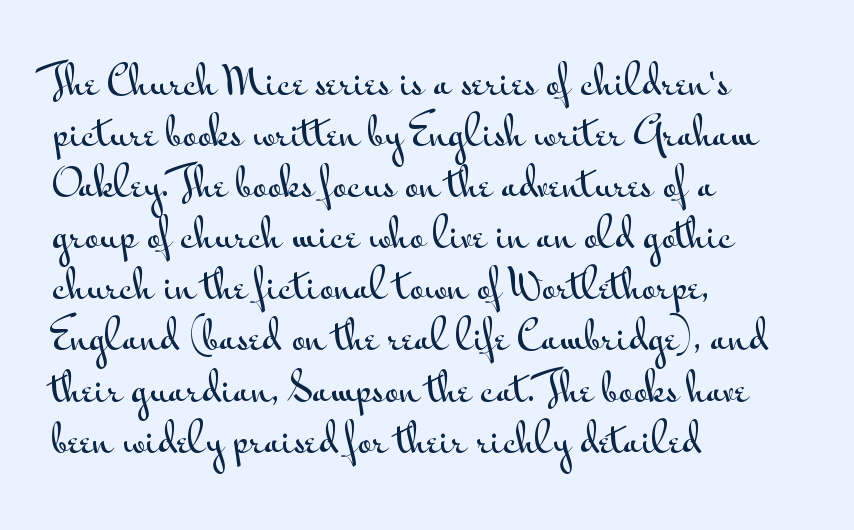
{"serif": "no", "width": "wide", "stroke_contrast": "medium", "x_height": "small", "monospaced": "no", "underline": "no", "align": "left", "line_spacing": "normal", "line_spacing_ratio": 1.31, "letter_spacing": "normal", "letter_spacing_em": 0.0, "glyph_px": 39}
